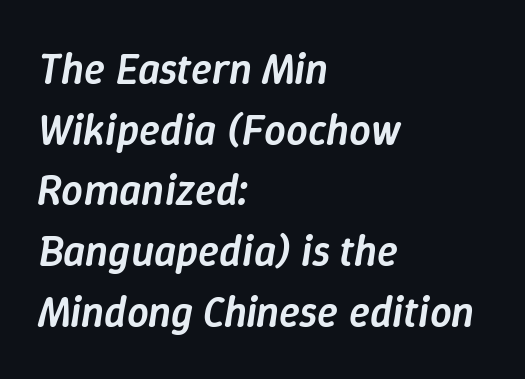
The image shows 43 px semibold type, italic (leaning right); set left-aligned, normal line spacing (1.41x), normal letter spacing, not underlined; low stroke contrast and a medium x-height.
